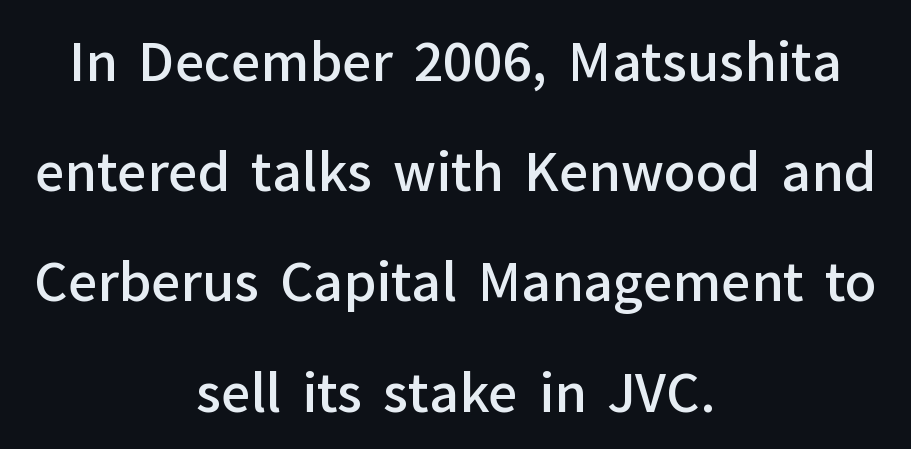
Q: Is the text bold? A: Semi-bold.
Q: Is the text italic (slanted)? A: No, it is upright.
Q: Is the typeface a serif or a sans-serif typeface? A: Sans-serif.
Q: Is the text underlined? A: No.
Q: How is the paragraph aligned? A: Centered.
Q: Is the spacing between letters normal or unusually wide? A: Normal.
Q: Is the spacing between lines tight, normal or loose? A: Loose.
Q: Width (condensed, normal, or wide)? A: Normal.
Q: Stroke contrast? A: Low.
Q: x-height? A: Medium.
Q: Monospaced? A: No.
